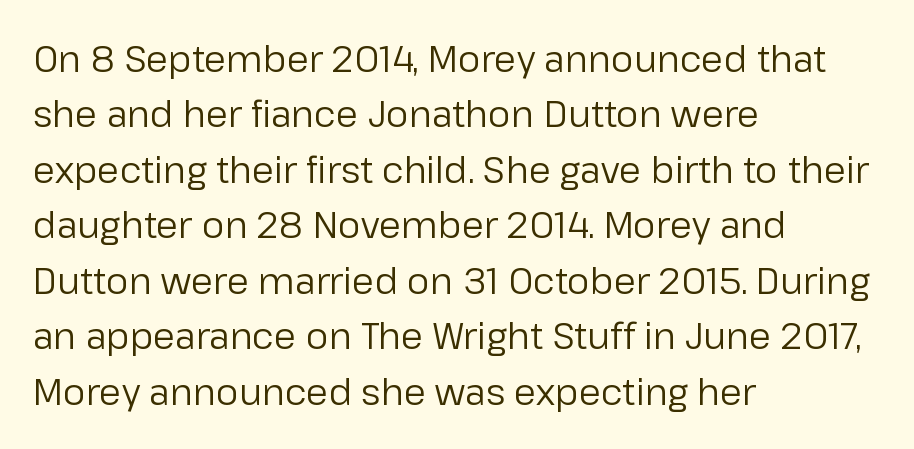
The image shows 36 px regular-weight sans-serif type, upright; set left-aligned, normal line spacing (1.54x), normal letter spacing, not underlined; low stroke contrast and a medium x-height.
